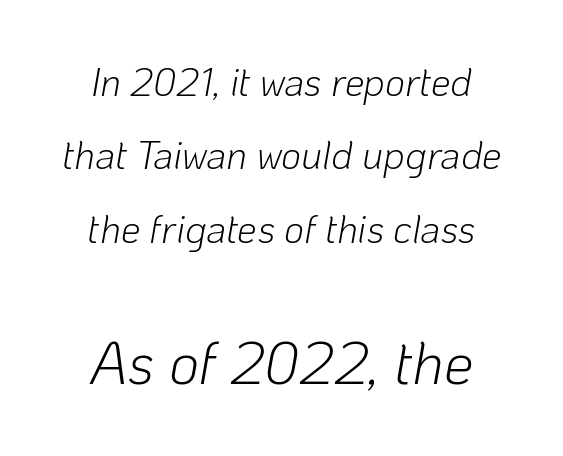
The image shows 59 px light type, italic (leaning right); set centered, line spacing 1.88x, normal letter spacing, not underlined; the second (bottom) block is 1.51x larger; low stroke contrast and a medium x-height.
